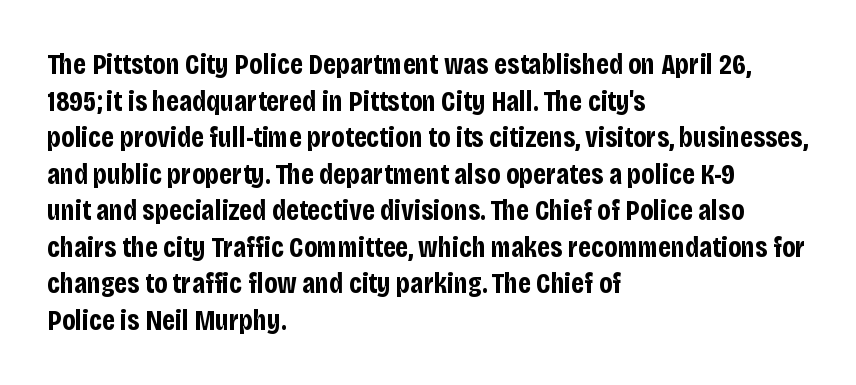
{"serif": "no", "italic": "no", "bold": "yes", "weight": "bold", "width": "condensed", "stroke_contrast": "low", "x_height": "large", "monospaced": "no", "underline": "no", "align": "left", "line_spacing": "normal", "line_spacing_ratio": 1.26, "letter_spacing": "normal", "letter_spacing_em": 0.0, "glyph_px": 29}
